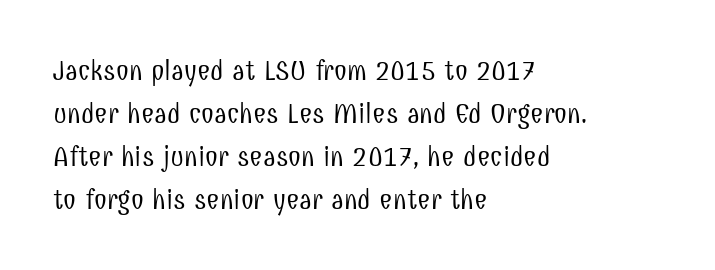
The image shows 29 px light, condensed sans-serif type, upright; set left-aligned, normal line spacing (1.48x), normal letter spacing, not underlined; low stroke contrast and a medium x-height.
